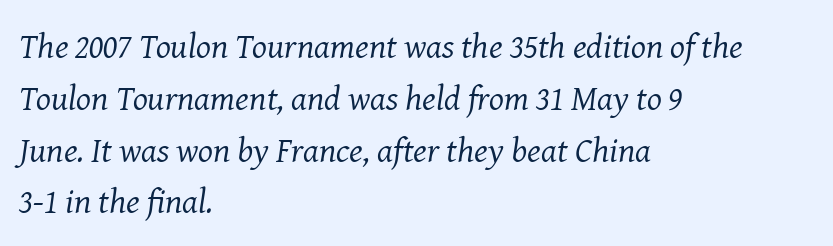
The image shows 35 px regular-weight serif type, italic (leaning right); set left-aligned, normal line spacing (1.48x), normal letter spacing, not underlined; medium stroke contrast and a medium x-height.
